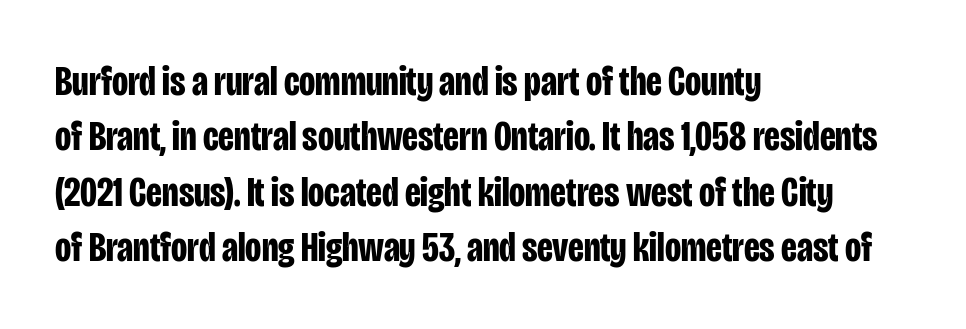
Q: Is the text bold? A: Yes.
Q: Is the text italic (slanted)? A: No, it is upright.
Q: Is the typeface a serif or a sans-serif typeface? A: Sans-serif.
Q: Is the text underlined? A: No.
Q: How is the paragraph aligned? A: Left-aligned.
Q: Is the spacing between letters normal or unusually wide? A: Normal.
Q: Is the spacing between lines tight, normal or loose? A: Normal.
Q: Width (condensed, normal, or wide)? A: Condensed.
Q: Stroke contrast? A: Low.
Q: x-height? A: Large.
Q: Monospaced? A: No.
